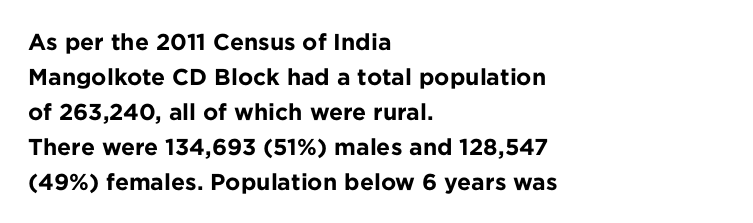
The image shows 23 px bold type, upright; set left-aligned, normal line spacing (1.52x), normal letter spacing, not underlined.
